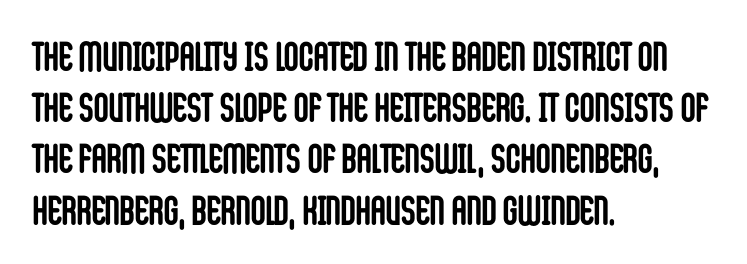
Q: Is the text bold? A: Yes.
Q: Is the text italic (slanted)? A: No, it is upright.
Q: Is the typeface a serif or a sans-serif typeface? A: Sans-serif.
Q: Is the text underlined? A: No.
Q: How is the paragraph aligned? A: Left-aligned.
Q: Is the spacing between letters normal or unusually wide? A: Normal.
Q: Is the spacing between lines tight, normal or loose? A: Normal.
Q: Width (condensed, normal, or wide)? A: Condensed.
Q: Stroke contrast? A: Low.
Q: x-height? A: Large.
Q: Monospaced? A: No.
